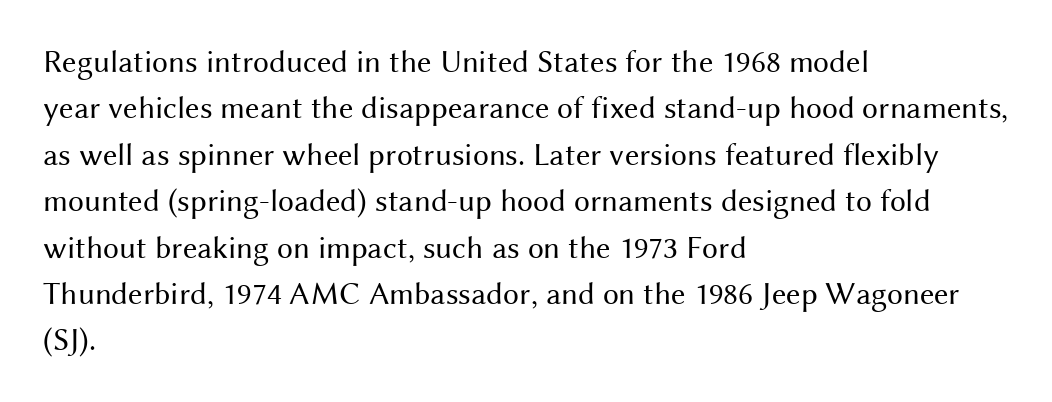
Is this a fixed-width face? No — the glyphs have proportional, varying widths. This sample uses plain, unmodified letter spacing. No heavy texture on the line: the type isn't bold. These lines sit exactly where default settings would place them.
